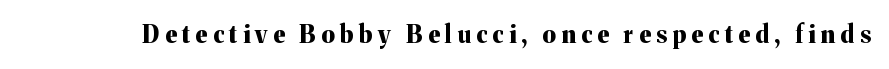
Posture: straight, roman, zero tilt. Rule under the text: the space is simply empty. Tracking value appears strongly positive — letters spread wide. Pretty heavy lettering here — definitely bold.
